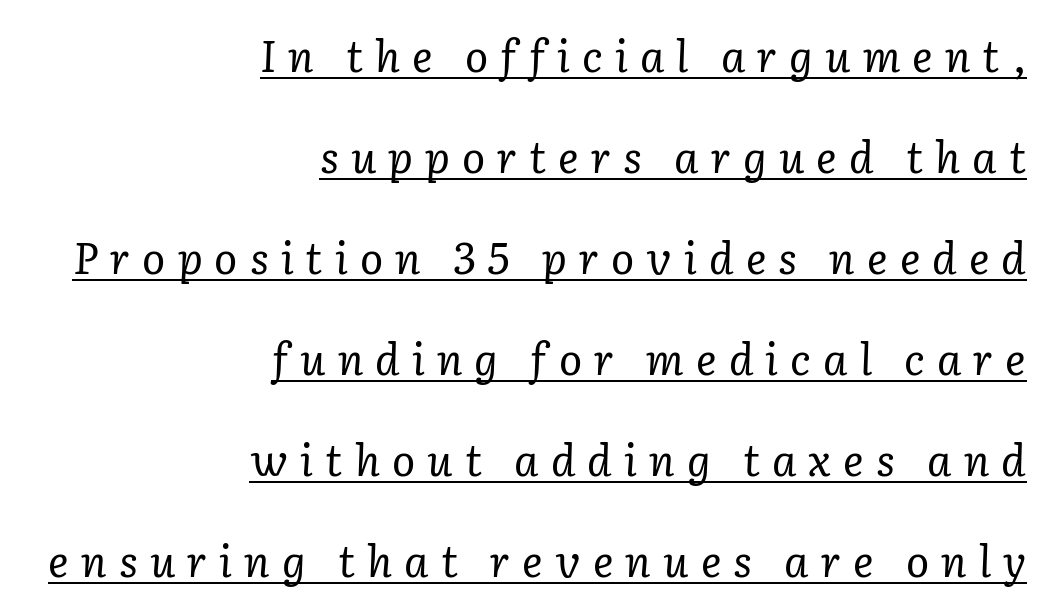
Q: Is the text bold? A: No.
Q: Is the text italic (slanted)? A: Yes, it leans right by about 2 degrees.
Q: Is the typeface a serif or a sans-serif typeface? A: Serif.
Q: Is the text underlined? A: Yes.
Q: How is the paragraph aligned? A: Right-aligned.
Q: Is the spacing between letters normal or unusually wide? A: Unusually wide.
Q: Is the spacing between lines tight, normal or loose? A: Loose.
Q: Width (condensed, normal, or wide)? A: Normal.
Q: Stroke contrast? A: Low.
Q: x-height? A: Medium.
Q: Monospaced? A: No.
